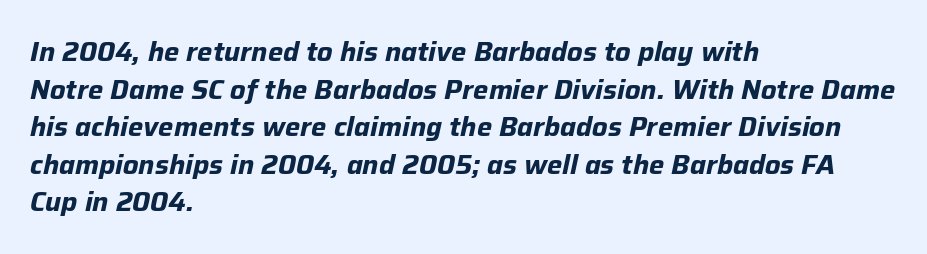
Q: Is the text bold? A: Yes.
Q: Is the text italic (slanted)? A: Yes, it leans right by about 12 degrees.
Q: Is the text underlined? A: No.
Q: How is the paragraph aligned? A: Left-aligned.
Q: Is the spacing between letters normal or unusually wide? A: Normal.
Q: Is the spacing between lines tight, normal or loose? A: Normal.
